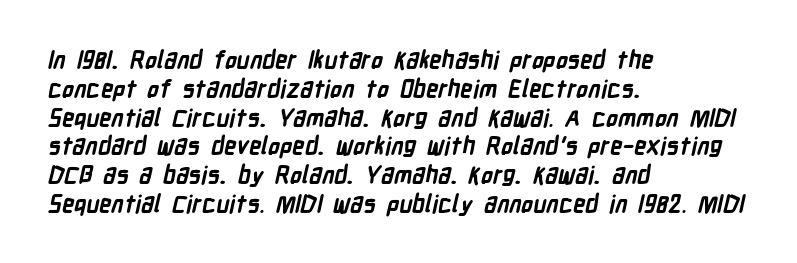
Q: Is the text bold? A: Yes.
Q: Is the text underlined? A: No.
Q: How is the paragraph aligned? A: Left-aligned.
Q: Is the spacing between letters normal or unusually wide? A: Normal.
